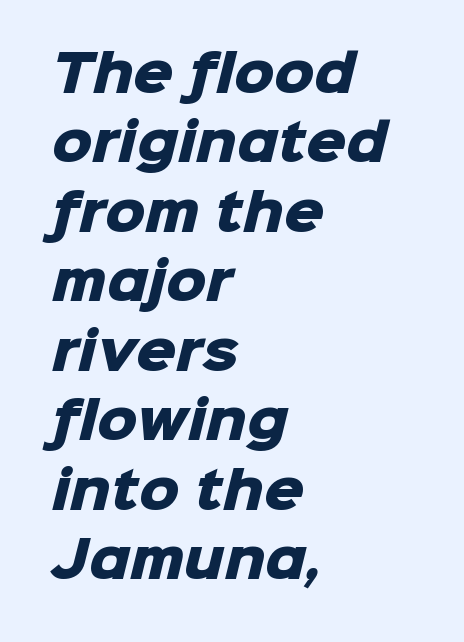
{"serif": "no", "bold": "yes", "weight": "heavy", "width": "normal", "stroke_contrast": "low", "x_height": "medium", "monospaced": "no", "underline": "no", "align": "left", "line_spacing": "normal", "line_spacing_ratio": 1.39, "letter_spacing": "normal", "letter_spacing_em": 0.0, "glyph_px": 50}
